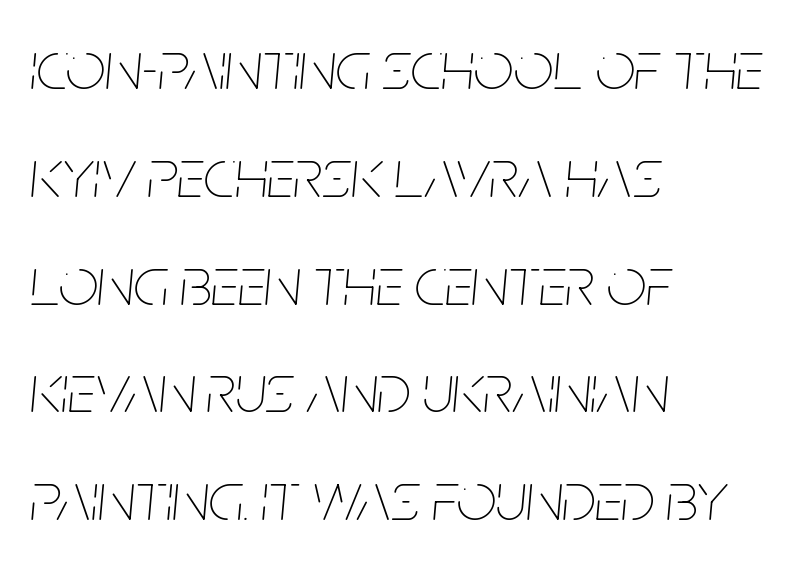
The letters look calm and open, with moderate or lighter stems. Letters rest on an invisible, unmarked baseline. Visually the block forms a straight wall on the left and a jagged coastline on the right. Does the lettering tilt? It does — this is italic. You could not count columns in this text — the font is proportionally spaced.
